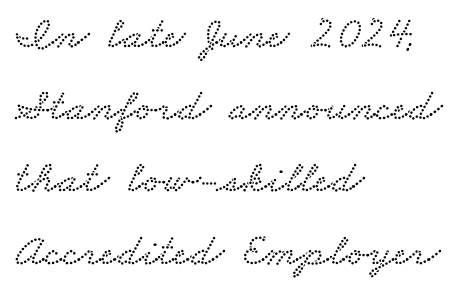
The image shows 46 px wide serif type; set left-aligned, normal line spacing (1.57x), normal letter spacing, not underlined; low stroke contrast and a small x-height.
